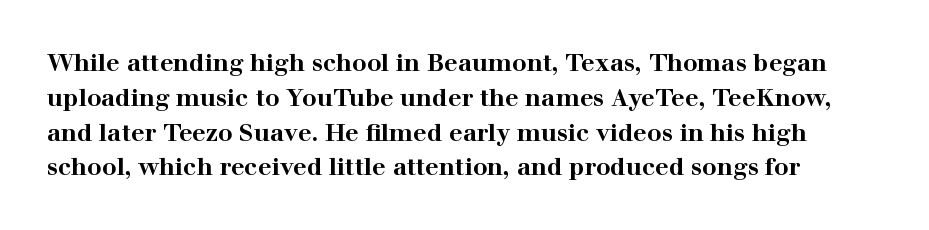
The block of text has a typical density, with ordinary space between rows. Quick note: not italic, upright. Strokes here are thick enough to call this a true bold. In terms of letterspacing, this is plain default setting. Plain, unruled lines of type.
